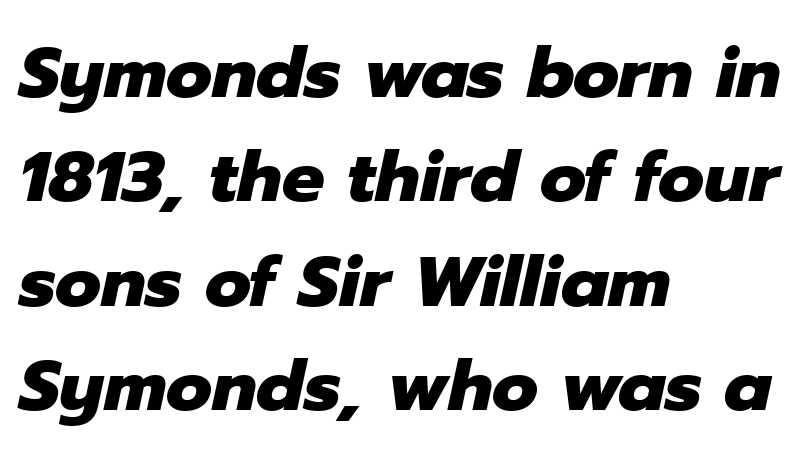
{"italic": "yes", "lean": "right", "slant_degrees": 12, "bold": "yes", "weight": "heavy", "width": "normal", "stroke_contrast": "low", "x_height": "medium", "monospaced": "no", "underline": "no", "align": "left", "line_spacing": "normal", "line_spacing_ratio": 1.47, "letter_spacing": "normal", "letter_spacing_em": 0.0, "glyph_px": 71}
